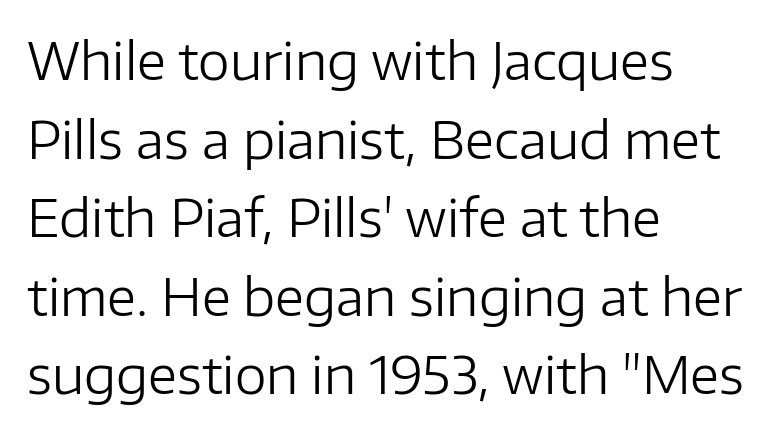
The letters advance in unequal steps, a hallmark of proportional type. The typography opts for an upright posture over an oblique one. Is there much room between lines? A standard amount, neither cramped nor airy. Caption: multi-line text, flush left, ragged right. Regarding serifs, this sample does without them. Bold? No — there's no thickening of the strokes.
